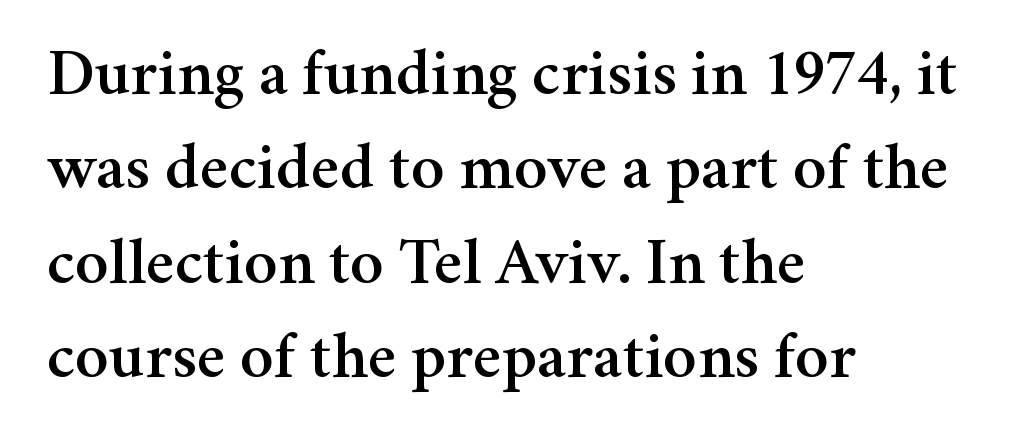
Type without underlining. Character widths vary here, with narrow letters taking less room than wide ones. The rendering keeps characters at their native spacing. Horizontal bands of white between lines are of average thickness. Rendered with straight, roman letterforms. The typeface chosen for these lines features serifs.
